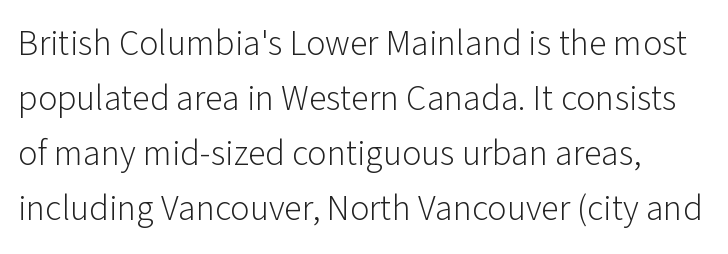
{"serif": "no", "italic": "no", "bold": "no", "weight": "light", "width": "normal", "stroke_contrast": "low", "x_height": "medium", "monospaced": "no", "underline": "no", "line_spacing": "normal", "line_spacing_ratio": 1.53, "letter_spacing": "normal", "letter_spacing_em": 0.0, "glyph_px": 36}
